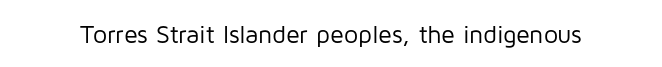
{"italic": "no", "bold": "no", "underline": "no", "letter_spacing": "normal", "letter_spacing_em": 0.0, "glyph_px": 25}
